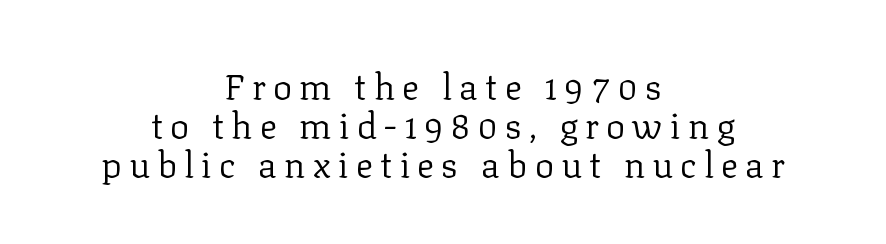
Q: Is the text bold? A: No.
Q: Is the text italic (slanted)? A: No, it is upright.
Q: Is the typeface a serif or a sans-serif typeface? A: Serif.
Q: Is the text underlined? A: No.
Q: How is the paragraph aligned? A: Centered.
Q: Is the spacing between letters normal or unusually wide? A: Unusually wide.
Q: Is the spacing between lines tight, normal or loose? A: Tight.
Q: Width (condensed, normal, or wide)? A: Normal.
Q: Stroke contrast? A: Low.
Q: x-height? A: Medium.
Q: Monospaced? A: No.
